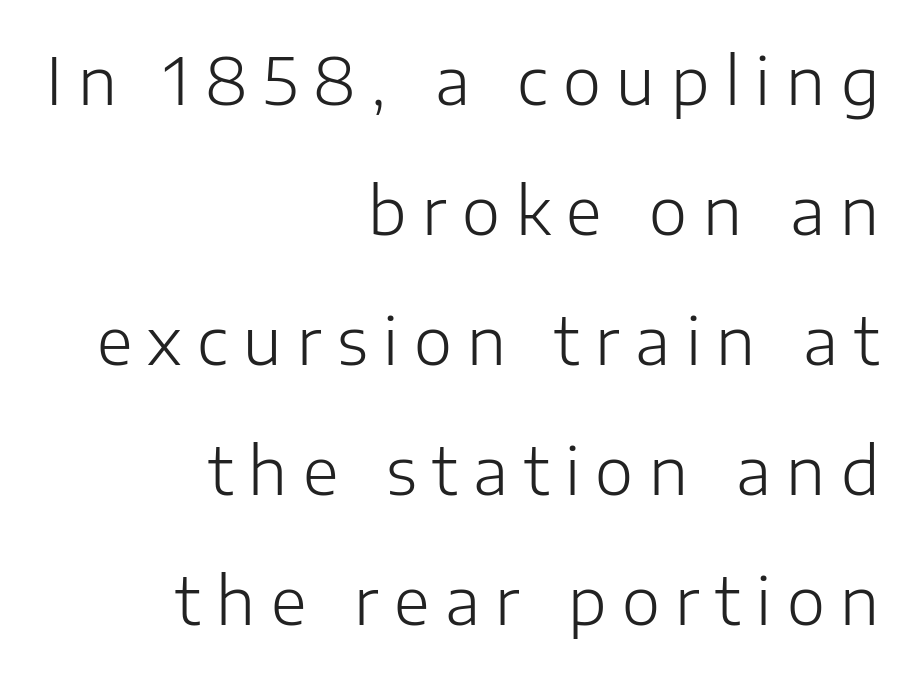
The image shows 65 px light sans-serif type, upright; set right-aligned, loose line spacing (2.0x), unusually wide letter spacing (+0.24 em), not underlined; low stroke contrast and a medium x-height.
